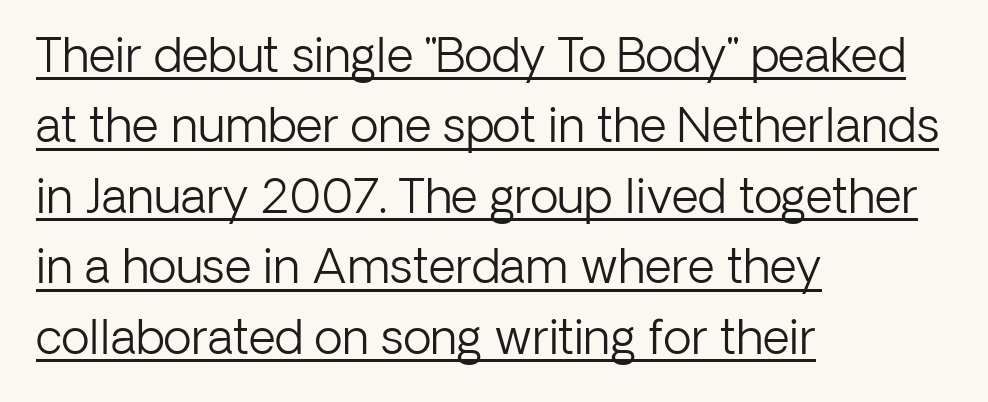
Q: Is the text bold? A: No.
Q: Is the text italic (slanted)? A: No, it is upright.
Q: Is the typeface a serif or a sans-serif typeface? A: Sans-serif.
Q: Is the text underlined? A: Yes.
Q: How is the paragraph aligned? A: Left-aligned.
Q: Is the spacing between letters normal or unusually wide? A: Normal.
Q: Is the spacing between lines tight, normal or loose? A: Normal.
Q: Width (condensed, normal, or wide)? A: Normal.
Q: Stroke contrast? A: Low.
Q: x-height? A: Medium.
Q: Monospaced? A: No.
